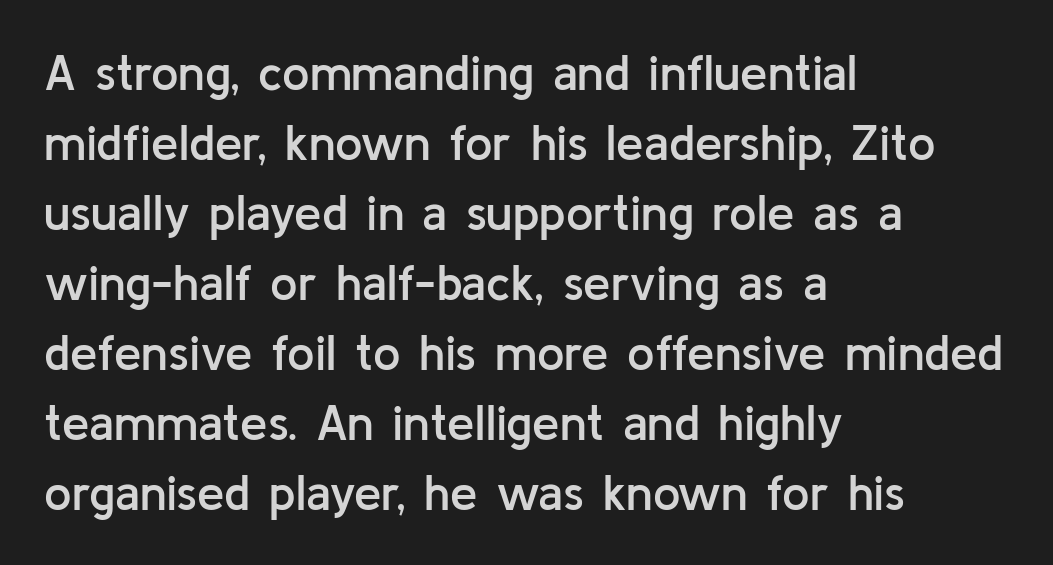
Q: Is the text bold? A: Semi-bold.
Q: Is the text italic (slanted)? A: No, it is upright.
Q: Is the typeface a serif or a sans-serif typeface? A: Sans-serif.
Q: Is the text underlined? A: No.
Q: How is the paragraph aligned? A: Left-aligned.
Q: Is the spacing between letters normal or unusually wide? A: Normal.
Q: Is the spacing between lines tight, normal or loose? A: Normal.
Q: Width (condensed, normal, or wide)? A: Normal.
Q: Stroke contrast? A: Low.
Q: x-height? A: Medium.
Q: Monospaced? A: No.
